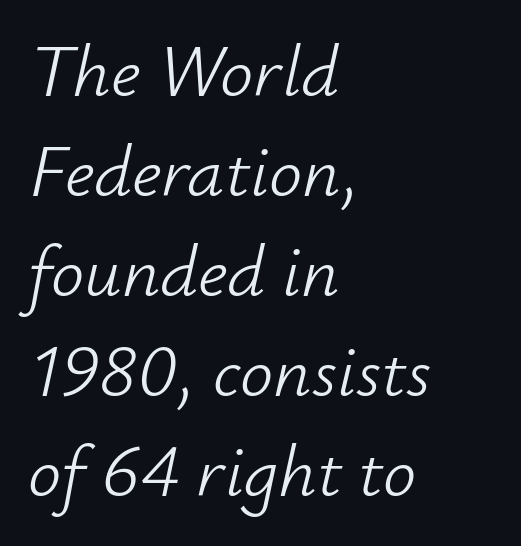
Short and long lines alike share a common starting point at left. The baseline area is clear. The face used here has a pronounced slope to its letters. This sample keeps an unexceptional amount of space between lines.
